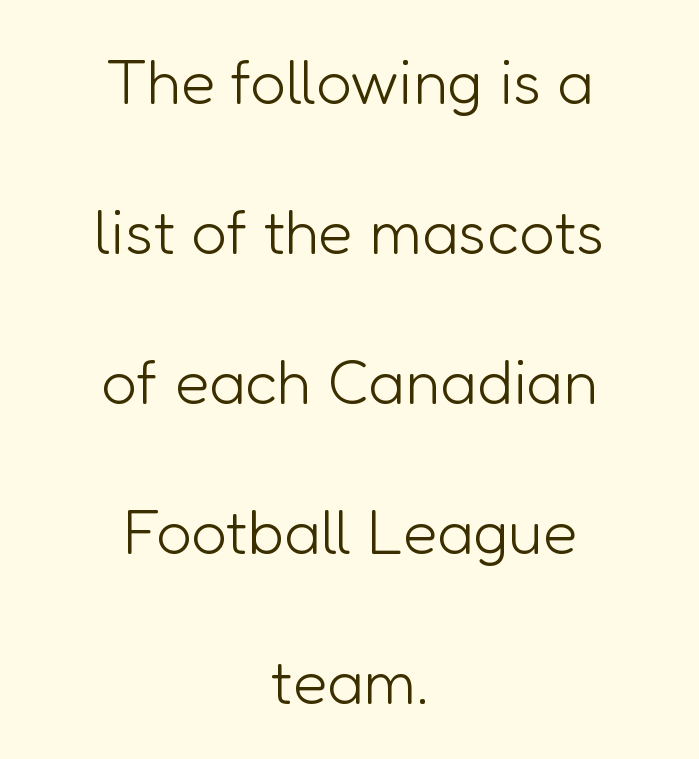
{"serif": "no", "italic": "no", "bold": "no", "weight": "light", "width": "normal", "stroke_contrast": "low", "x_height": "medium", "monospaced": "no", "underline": "no", "align": "center", "line_spacing": "loose", "line_spacing_ratio": 2.38, "letter_spacing": "normal", "letter_spacing_em": 0.0, "glyph_px": 63}
